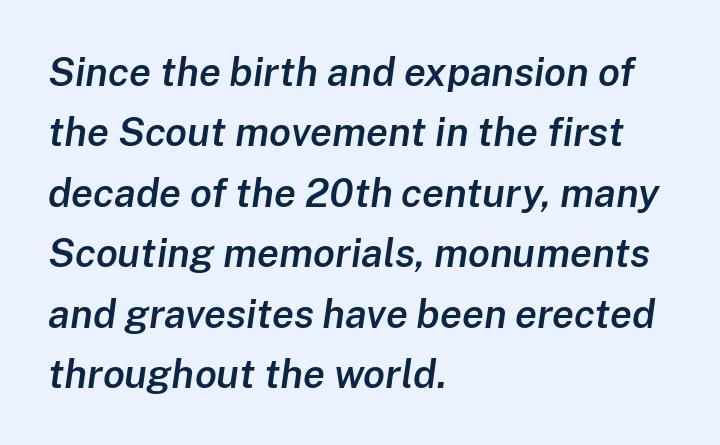
Characters follow at the spacing the type designer built in. These lines were composed using italics. Typeset ragged right — the left edge is the straight one. Interline gaps are of average width in this sample. Typographic density is moderately raised because the face is semibold.
